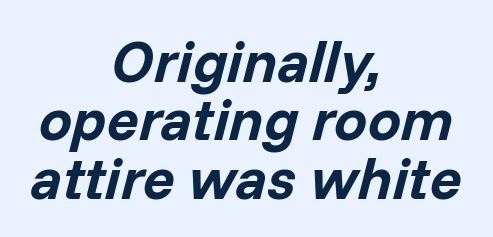
The image shows 59 px bold type, italic (leaning right); set centered, tight line spacing (0.99x), normal letter spacing, not underlined; low stroke contrast and a medium x-height.
